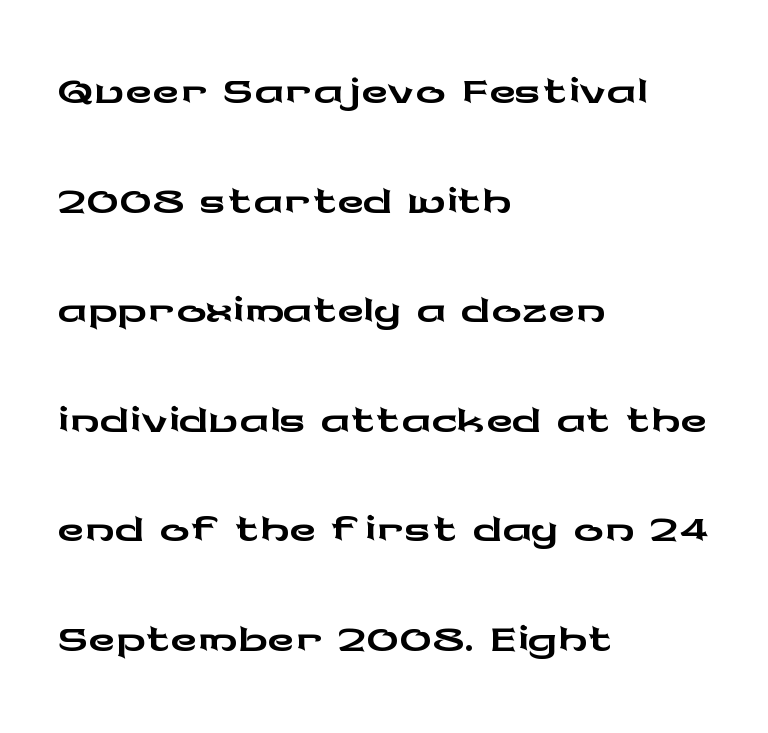
{"serif": "no", "italic": "no", "width": "wide", "stroke_contrast": "low", "x_height": "medium", "monospaced": "no", "underline": "no", "align": "left", "line_spacing": "normal", "line_spacing_ratio": 1.48, "letter_spacing": "normal", "letter_spacing_em": 0.0, "glyph_px": 74}
